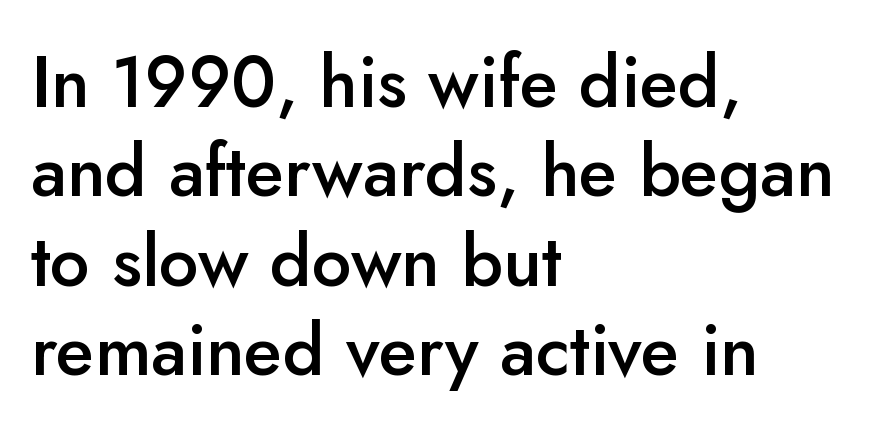
The image shows 71 px semibold sans-serif type, upright; set left-aligned, normal line spacing (1.26x), normal letter spacing, not underlined; low stroke contrast and a small x-height.
